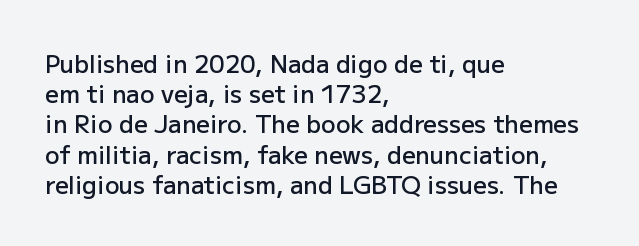
{"italic": "no", "bold": "semi", "underline": "no", "align": "left", "line_spacing": "normal", "line_spacing_ratio": 1.26, "letter_spacing": "normal", "letter_spacing_em": 0.0, "glyph_px": 24}
